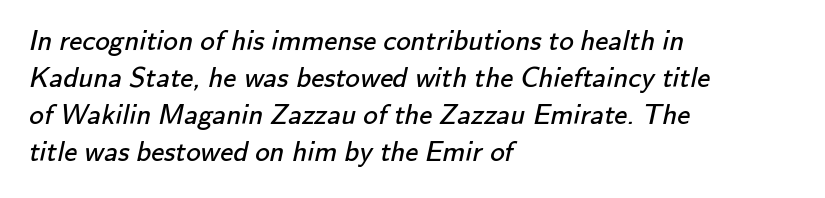
Line starts are locked; line ends wander. Descenders hang freely into open space. No heavy texture on the line: the type isn't bold. The line texture is even and compact thanks to regular tracking.
